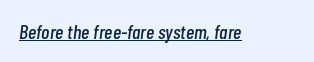
The image shows 20 px text type, italic (leaning right); set normal letter spacing, underlined.
